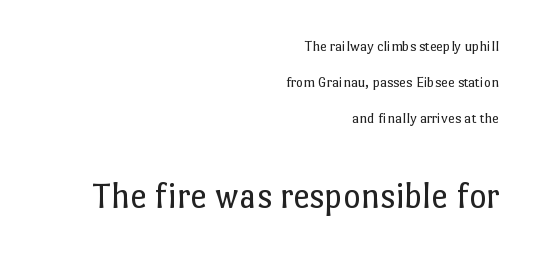
The image shows 37 px regular-weight type, upright; set right-aligned, loose line spacing (2.4x), normal letter spacing, not underlined; the second (bottom) block is 2.47x larger; low stroke contrast and a medium x-height.
